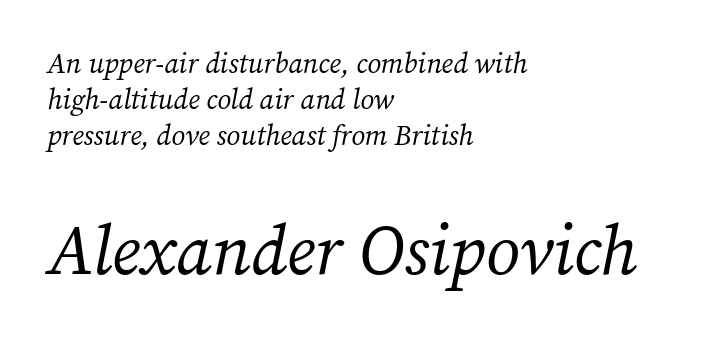
An italicized treatment has been applied to the whole sample. Check under the words: just untouched page. Character widths vary here, with narrow letters taking less room than wide ones. Unlike a clean sans, this face finishes its strokes with serifs.
